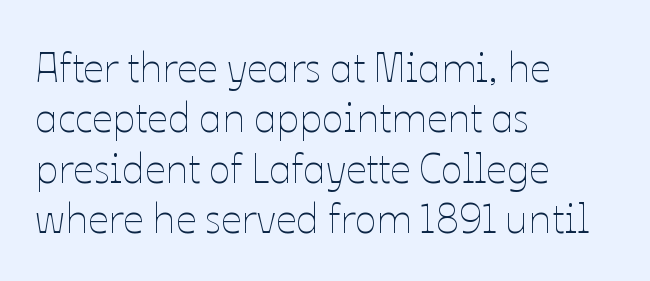
Q: Is the text bold? A: No.
Q: Is the text italic (slanted)? A: No, it is upright.
Q: Is the text underlined? A: No.
Q: How is the paragraph aligned? A: Left-aligned.
Q: Is the spacing between letters normal or unusually wide? A: Normal.
Q: Width (condensed, normal, or wide)? A: Normal.
Q: Stroke contrast? A: Low.
Q: x-height? A: Medium.
Q: Monospaced? A: No.
